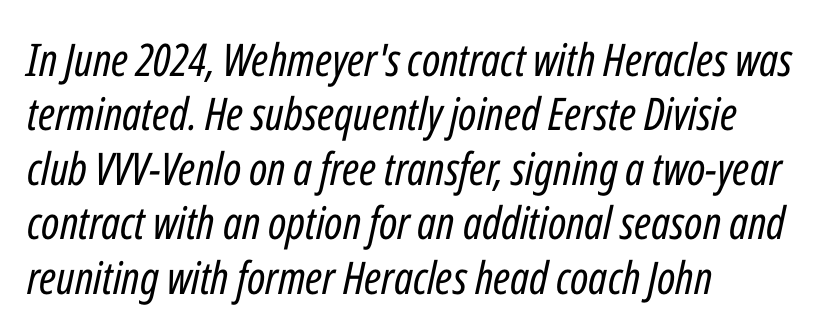
{"italic": "yes", "lean": "right", "slant_degrees": 12, "bold": "no", "weight": "regular", "width": "condensed", "stroke_contrast": "low", "x_height": "medium", "monospaced": "no", "underline": "no", "align": "left", "line_spacing_ratio": 1.21, "letter_spacing": "normal", "letter_spacing_em": 0.0, "glyph_px": 45}
